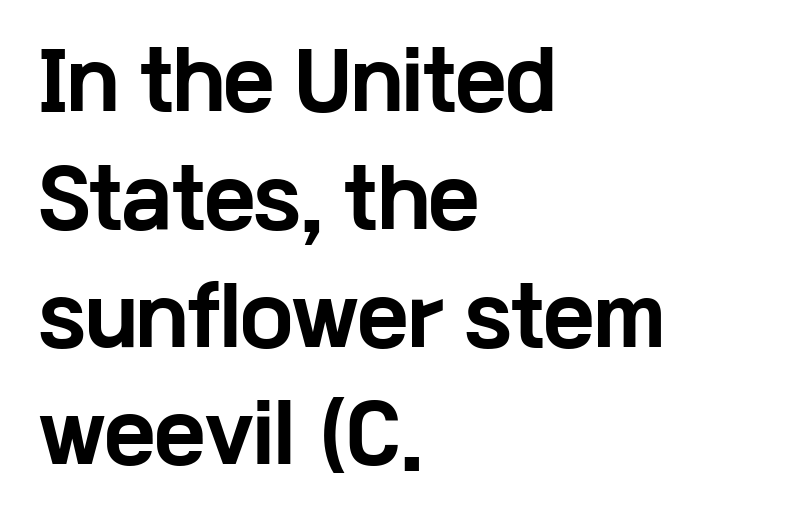
Q: Is the text bold? A: Yes.
Q: Is the text italic (slanted)? A: No, it is upright.
Q: Is the typeface a serif or a sans-serif typeface? A: Sans-serif.
Q: Is the text underlined? A: No.
Q: How is the paragraph aligned? A: Left-aligned.
Q: Is the spacing between letters normal or unusually wide? A: Normal.
Q: Is the spacing between lines tight, normal or loose? A: Normal.
Q: Width (condensed, normal, or wide)? A: Wide.
Q: Stroke contrast? A: Low.
Q: x-height? A: Medium.
Q: Monospaced? A: No.
